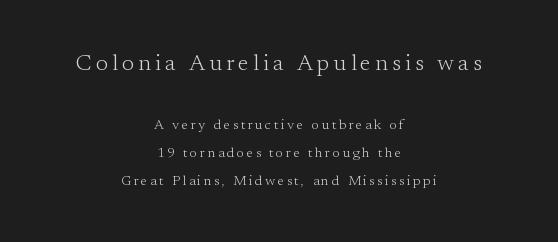
The image shows 23 px text type, upright; set centered, loose line spacing (2.01x), not underlined; the first (top) block is 1.64x larger.
